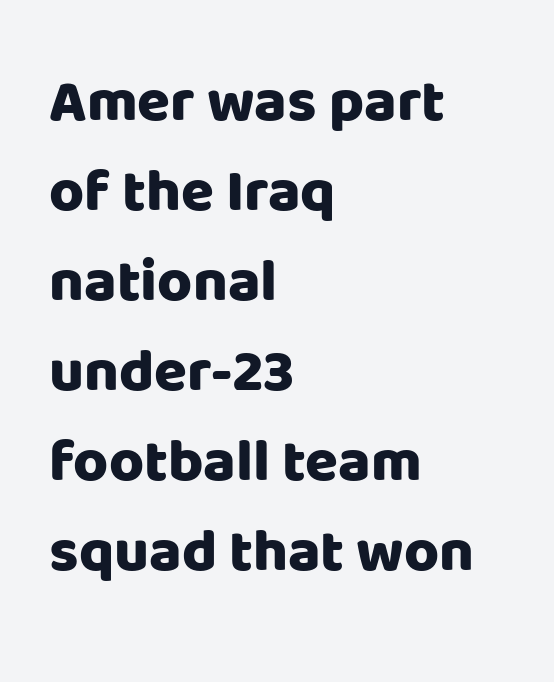
{"serif": "no", "italic": "no", "bold": "yes", "weight": "heavy", "width": "normal", "stroke_contrast": "low", "x_height": "large", "monospaced": "no", "underline": "no", "align": "left", "line_spacing": "normal", "line_spacing_ratio": 1.5, "letter_spacing": "normal", "letter_spacing_em": 0.0, "glyph_px": 60}
